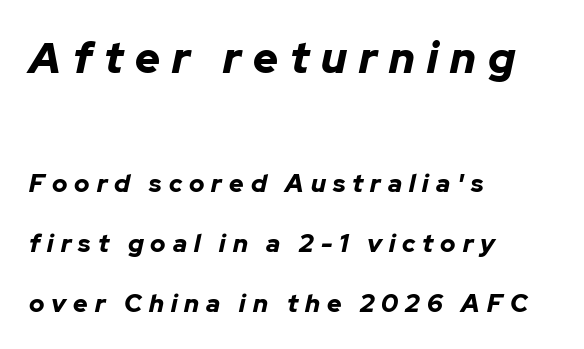
{"italic": "yes", "lean": "right", "slant_degrees": 12, "bold": "yes", "weight": "bold", "width": "normal", "stroke_contrast": "low", "x_height": "medium", "monospaced": "no", "underline": "no", "align": "left", "line_spacing": "loose", "line_spacing_ratio": 2.39, "letter_spacing": "wide", "letter_spacing_em": 0.28, "larger_block": "first", "size_ratio": 1.72, "glyph_px": 43}
